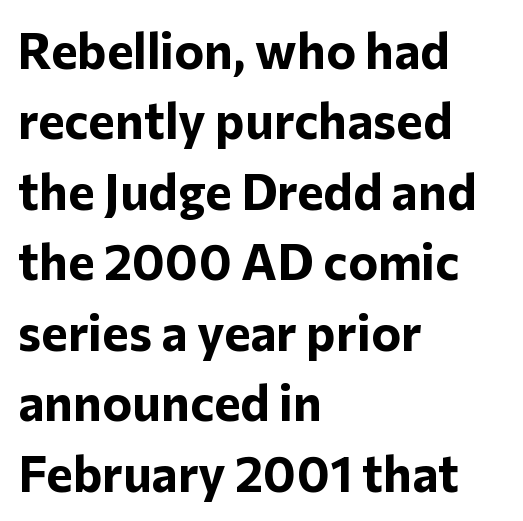
The image shows 50 px bold sans-serif type, upright; set left-aligned, normal line spacing (1.41x), normal letter spacing, not underlined; low stroke contrast and a medium x-height.
